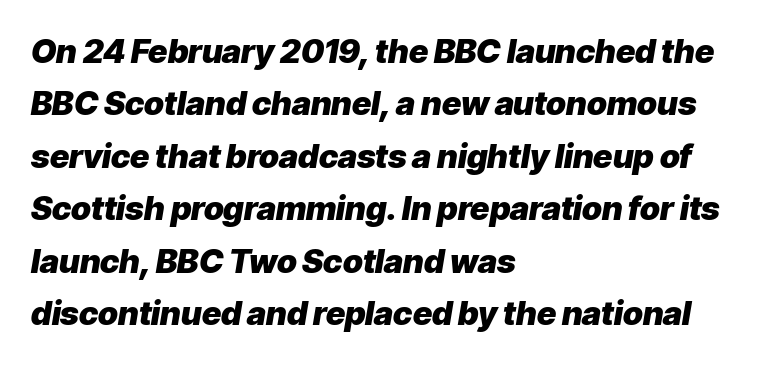
The image shows 33 px heavy type, italic (leaning right); set left-aligned, normal line spacing (1.59x), normal letter spacing, not underlined; low stroke contrast and a medium x-height.
